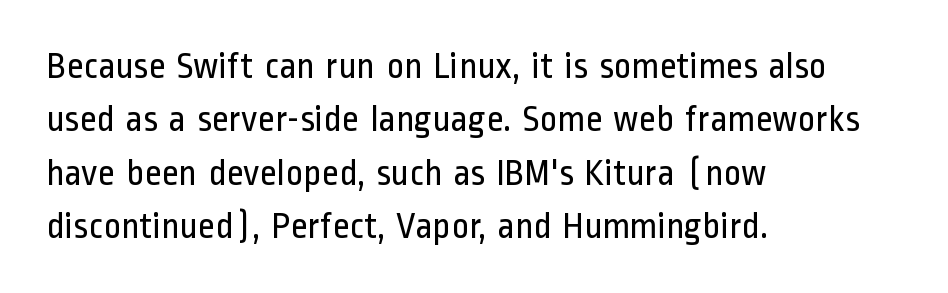
The image shows 37 px regular-weight, condensed sans-serif type, upright; set left-aligned, normal line spacing (1.44x), normal letter spacing, not underlined; low stroke contrast and a medium x-height.
